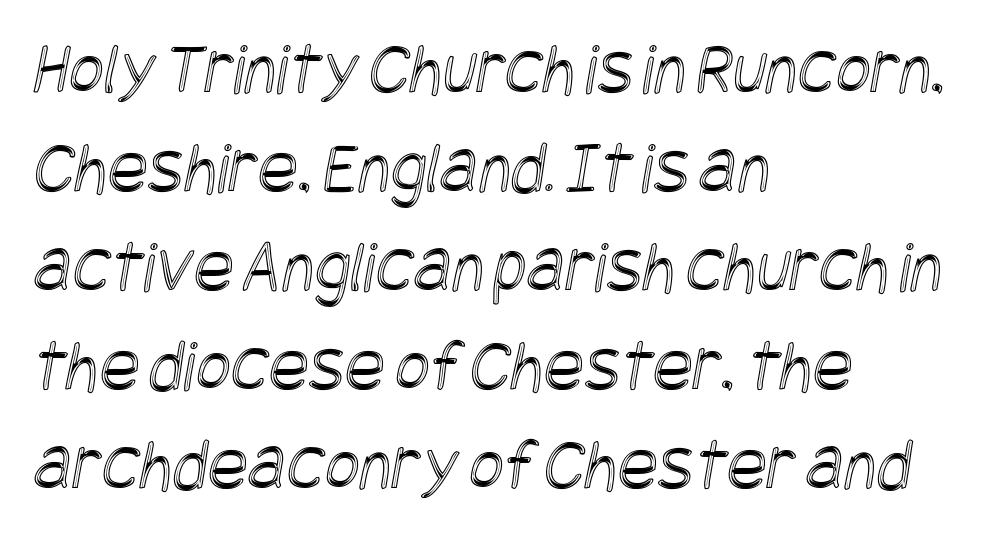
The image shows 75 px condensed type; set left-aligned, normal line spacing (1.32x), normal letter spacing, not underlined; a large x-height.
